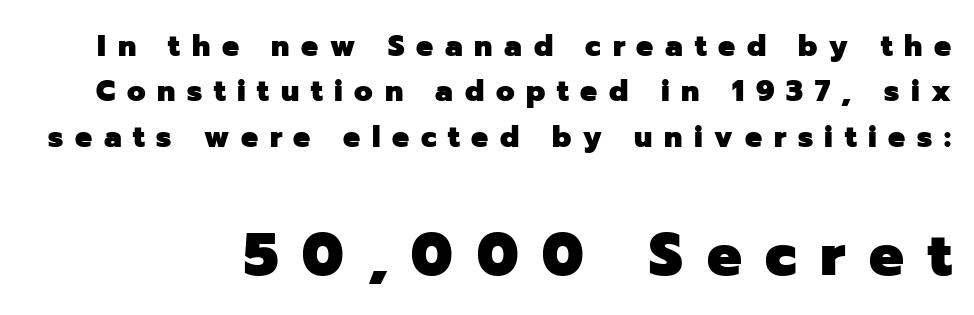
{"serif": "no", "italic": "no", "bold": "yes", "weight": "heavy", "width": "normal", "stroke_contrast": "low", "x_height": "medium", "monospaced": "no", "underline": "no", "line_spacing": "normal", "line_spacing_ratio": 1.51, "letter_spacing": "wide", "letter_spacing_em": 0.39, "larger_block": "second", "size_ratio": 2.03, "glyph_px": 61}
